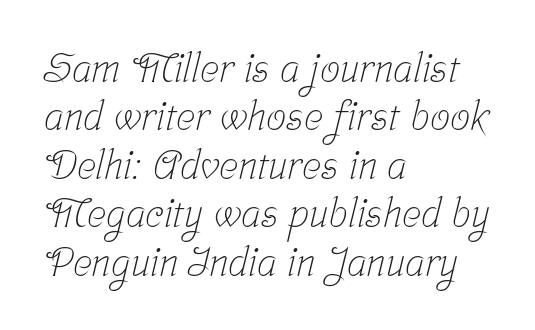
{"serif": "yes", "bold": "no", "weight": "light", "width": "condensed", "stroke_contrast": "low", "x_height": "medium", "monospaced": "no", "underline": "no", "align": "left", "line_spacing_ratio": 1.21, "letter_spacing": "normal", "letter_spacing_em": 0.0, "glyph_px": 40}
